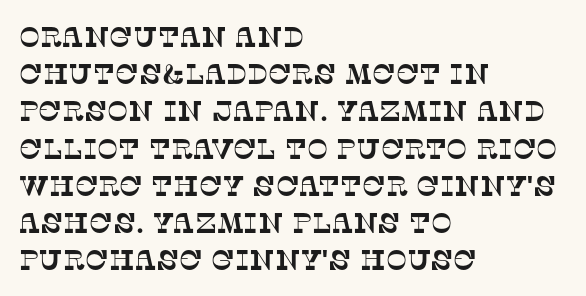
This sample uses plain, unmodified letter spacing. A student would call this left alignment; a typographer would say flush left, rag right. The space directly below the letters is spotless. Note the varied advance widths — an 'i' is clearly narrower than an 'm'. This sample keeps an unexceptional amount of space between lines. The type family on display is of the serif kind.
